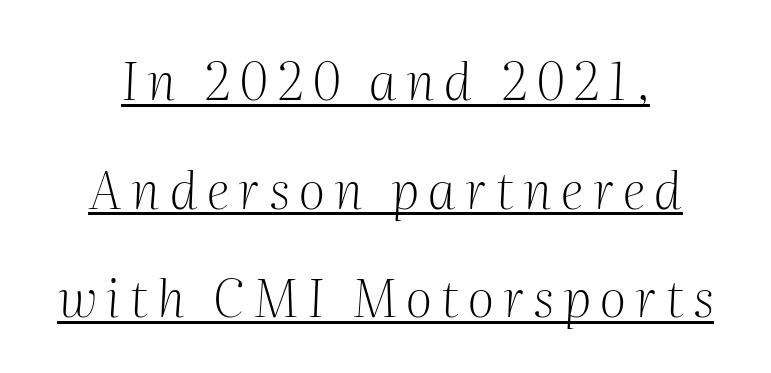
Q: Is the text bold? A: No.
Q: Is the text italic (slanted)? A: Yes, it leans right by about 2 degrees.
Q: Is the typeface a serif or a sans-serif typeface? A: Serif.
Q: Is the text underlined? A: Yes.
Q: Is the spacing between lines tight, normal or loose? A: Loose.
Q: Width (condensed, normal, or wide)? A: Normal.
Q: Stroke contrast? A: Medium.
Q: x-height? A: Medium.
Q: Monospaced? A: No.
